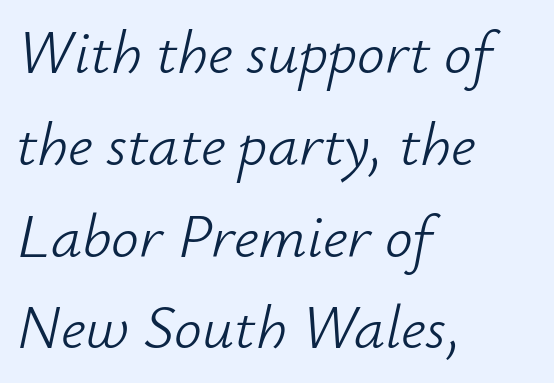
Rows of type keep a routine distance in the vertical direction. Look at the tracking — it's just the regular setting, nothing added. Line starts are locked; line ends wander. The passage shown is typed in a proportional face where columns would drift. No extra ink here — the face is not bold.
